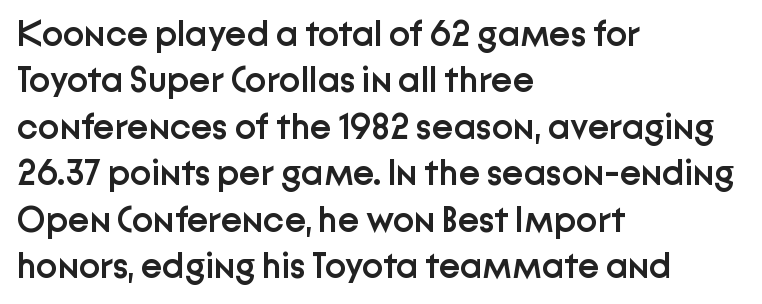
Classification — sans serif. These lines keep a tight, regular rhythm from letter to letter. The leading is moderate, giving the passage an even texture. Is there any slant? The stems are plumb.
